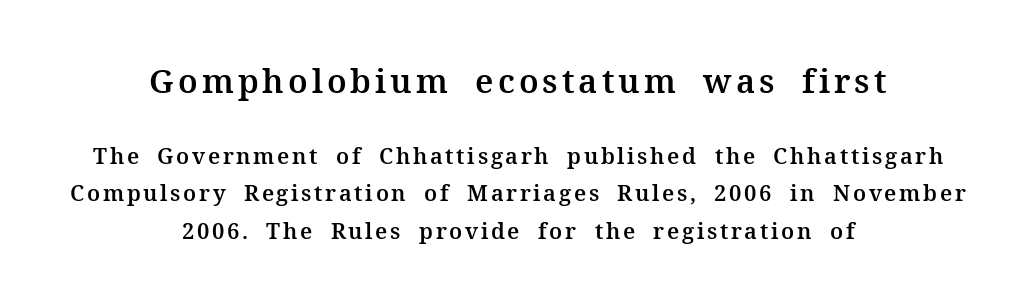
Letterform terminals end in serifs throughout the passage. The passage shown is typed in a proportional face where columns would drift. One-word summary of the alignment: center. You can tell it's not italic because the verticals are truly vertical. Which chunk is bigger? The first one — the top block dwarfs the bottom.
